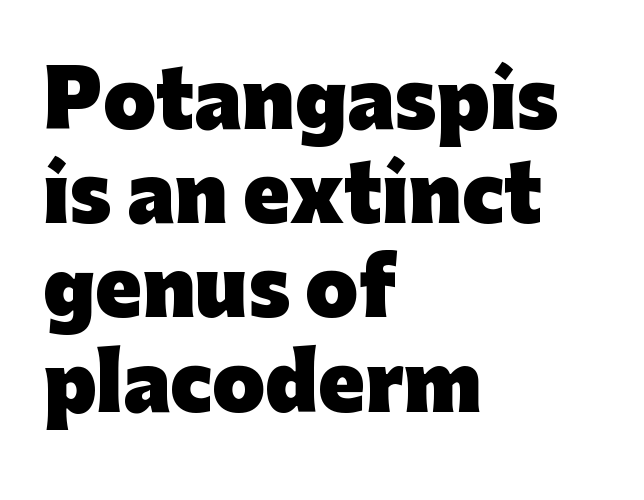
{"serif": "no", "italic": "no", "bold": "yes", "weight": "heavy", "width": "normal", "stroke_contrast": "low", "x_height": "medium", "monospaced": "no", "underline": "no", "align": "left", "line_spacing_ratio": 1.24, "letter_spacing": "normal", "letter_spacing_em": 0.0, "glyph_px": 76}
